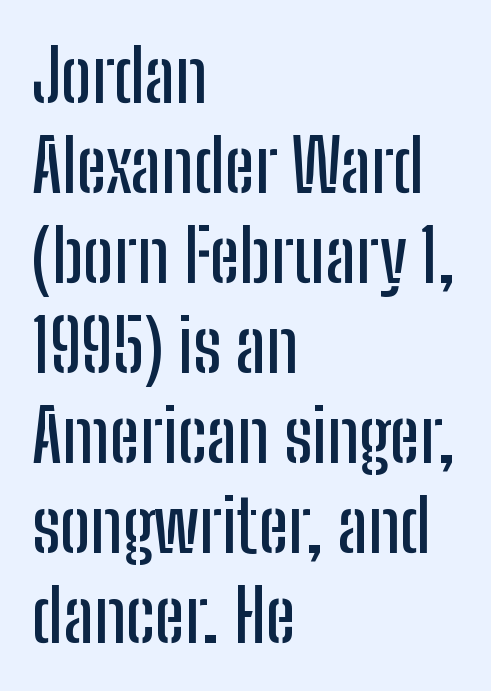
{"serif": "no", "italic": "no", "width": "condensed", "stroke_contrast": "low", "x_height": "medium", "monospaced": "no", "underline": "no", "align": "left", "line_spacing": "normal", "line_spacing_ratio": 1.25, "letter_spacing": "normal", "letter_spacing_em": 0.0, "glyph_px": 72}
